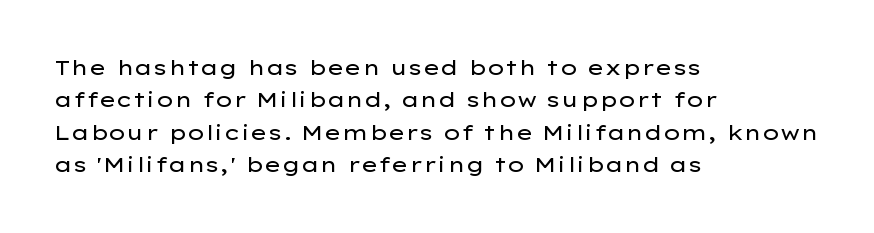
{"italic": "no", "bold": "no", "underline": "no", "align": "left", "line_spacing": "normal", "line_spacing_ratio": 1.54, "letter_spacing": "normal", "letter_spacing_em": 0.0, "glyph_px": 21}
